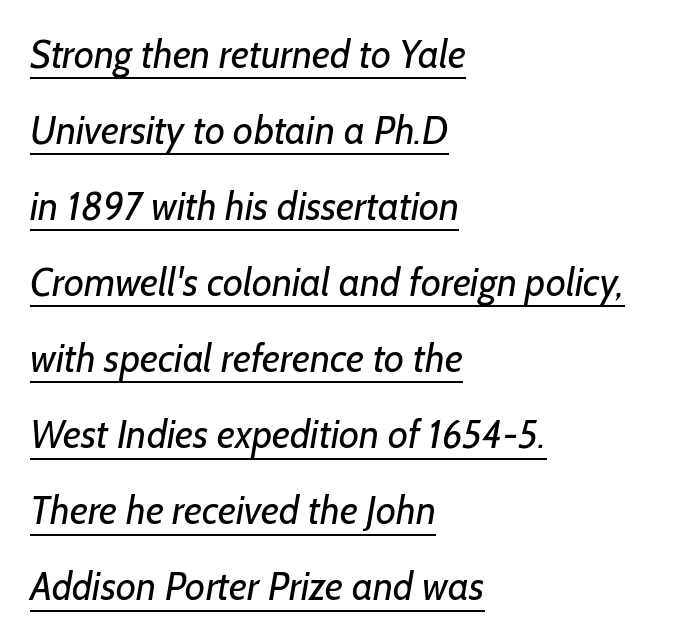
The image shows 39 px regular-weight sans-serif type; set left-aligned, loose line spacing (1.95x), normal letter spacing, underlined; low stroke contrast and a medium x-height.
